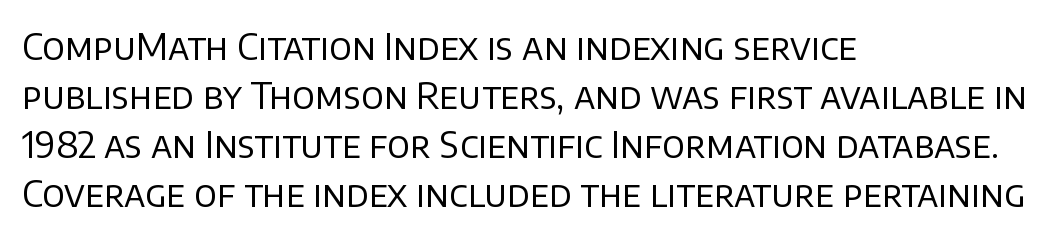
The image shows 36 px regular-weight sans-serif type, upright; set left-aligned, normal line spacing (1.36x), normal letter spacing, not underlined; low stroke contrast and a large x-height.
